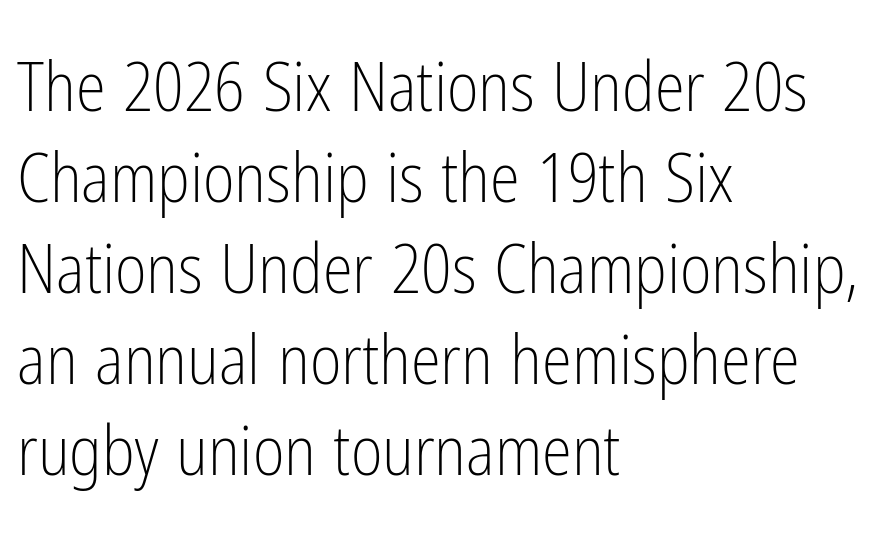
Serif or sans? Sans — the stroke terminals are bare. The face used here is rendered with its standard letterfit. The foot of each line stays bare and open. This is the regular roman posture of the typeface. The passage shown is typed in a proportional face where columns would drift.
